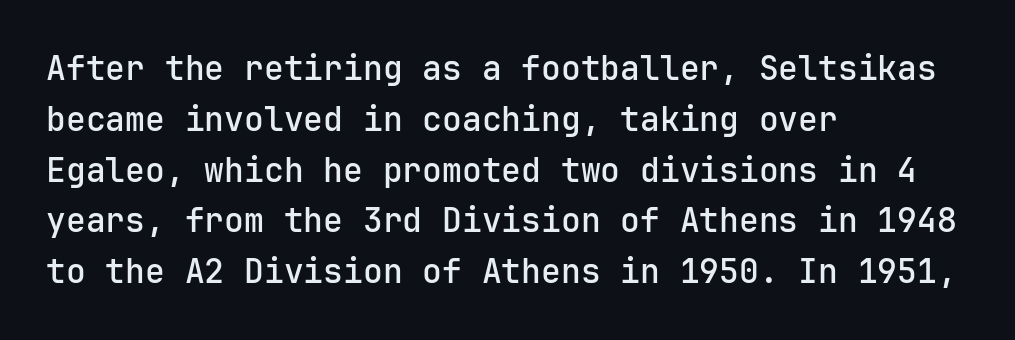
{"serif": "no", "italic": "no", "bold": "semi", "weight": "semibold", "width": "normal", "stroke_contrast": "low", "x_height": "medium", "underline": "no", "align": "left", "line_spacing": "normal", "line_spacing_ratio": 1.54, "letter_spacing": "normal", "letter_spacing_em": 0.0, "glyph_px": 33}
